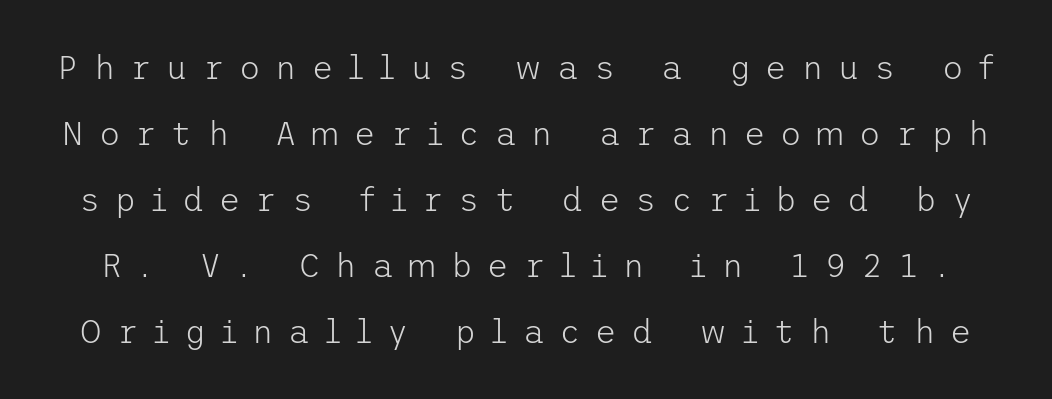
Any mark beneath the type? The region is blank. Baseline-to-baseline distance is far greater than the letter height. Designer's note — italics off, roman on. The face used here is a sans, in the tradition of grotesques and geometrics.
